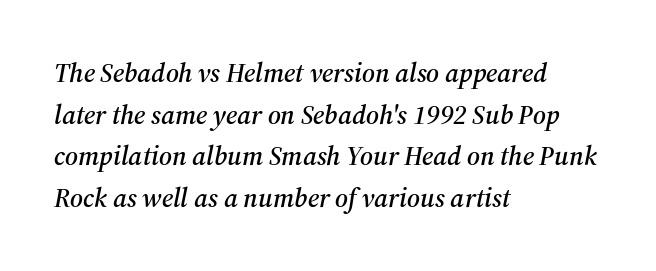
Q: Is the text italic (slanted)? A: Yes, it leans right by about 12 degrees.
Q: Is the text underlined? A: No.
Q: How is the paragraph aligned? A: Left-aligned.
Q: Is the spacing between letters normal or unusually wide? A: Normal.
Q: Is the spacing between lines tight, normal or loose? A: Normal.
